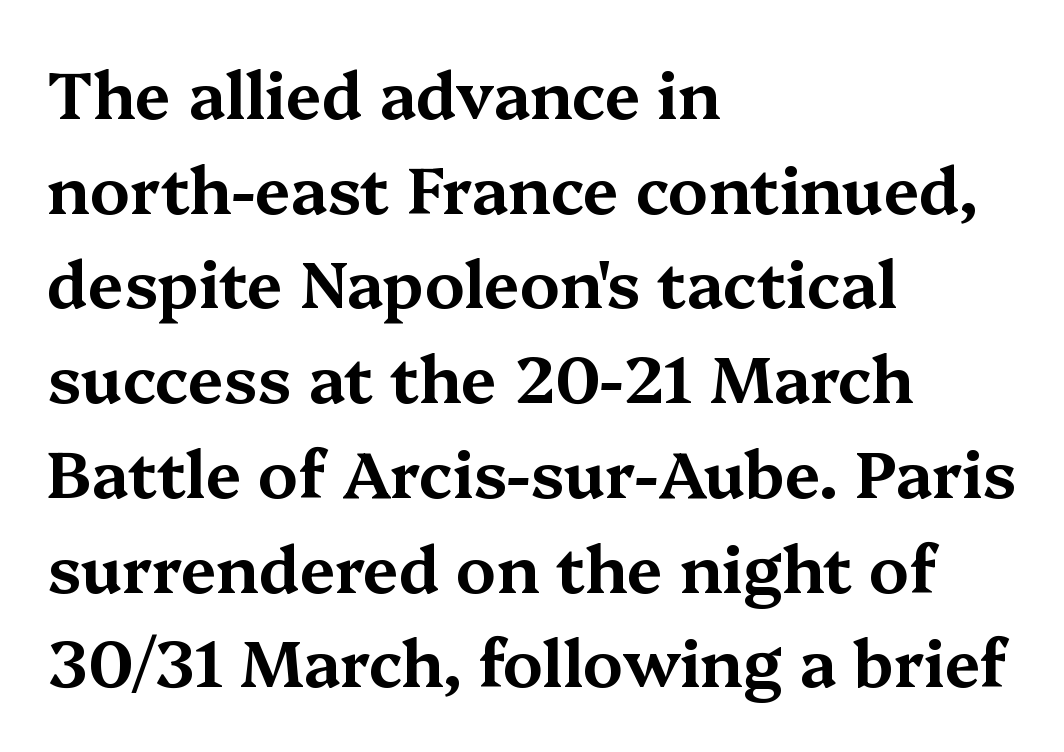
{"serif": "yes", "italic": "no", "width": "wide", "stroke_contrast": "medium", "x_height": "medium", "monospaced": "no", "underline": "no", "align": "left", "line_spacing": "normal", "line_spacing_ratio": 1.48, "letter_spacing": "normal", "letter_spacing_em": 0.0, "glyph_px": 64}
